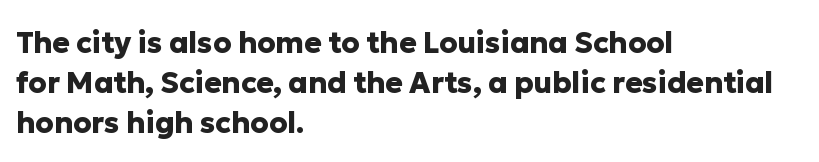
The image shows 29 px heavy sans-serif type, upright; set left-aligned, normal line spacing (1.38x), normal letter spacing, not underlined; low stroke contrast and a medium x-height.
